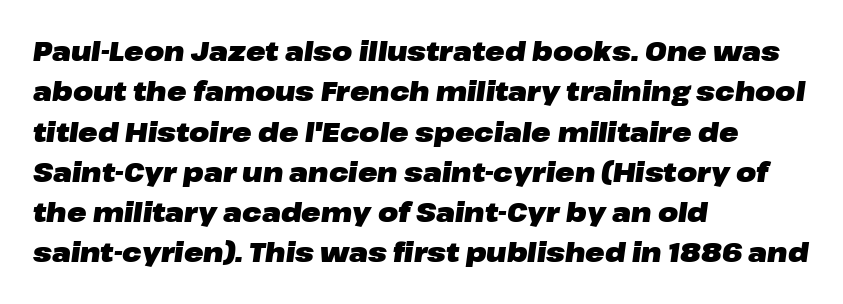
Q: Is the text bold? A: Yes.
Q: Is the text italic (slanted)? A: Yes, it leans right by about 8 degrees.
Q: Is the text underlined? A: No.
Q: How is the paragraph aligned? A: Left-aligned.
Q: Is the spacing between letters normal or unusually wide? A: Normal.
Q: Is the spacing between lines tight, normal or loose? A: Normal.
